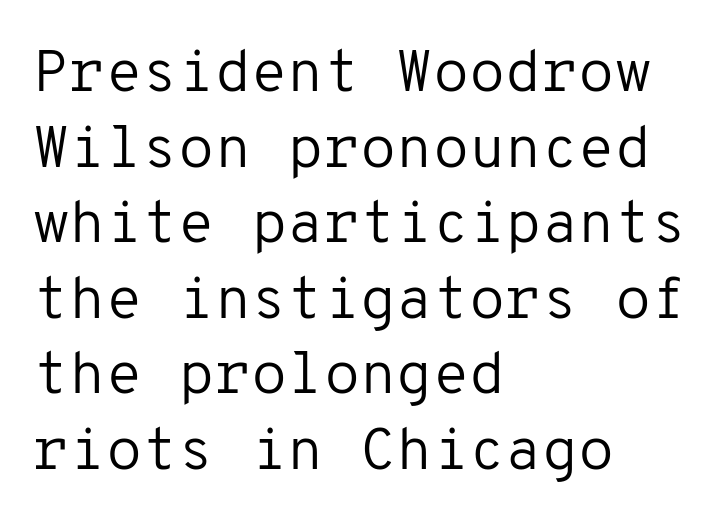
Q: Is the text bold? A: No.
Q: Is the text italic (slanted)? A: No, it is upright.
Q: Is the typeface a serif or a sans-serif typeface? A: Sans-serif.
Q: Is the text underlined? A: No.
Q: How is the paragraph aligned? A: Left-aligned.
Q: Is the spacing between letters normal or unusually wide? A: Normal.
Q: Is the spacing between lines tight, normal or loose? A: Normal.
Q: Width (condensed, normal, or wide)? A: Normal.
Q: Stroke contrast? A: Low.
Q: x-height? A: Medium.
Q: Monospaced? A: Yes.
